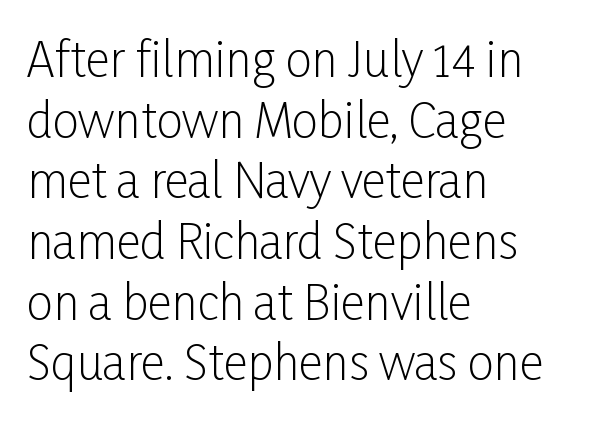
The image shows 47 px light, condensed sans-serif type, upright; set left-aligned, normal line spacing (1.29x), normal letter spacing, not underlined; low stroke contrast and a medium x-height.
